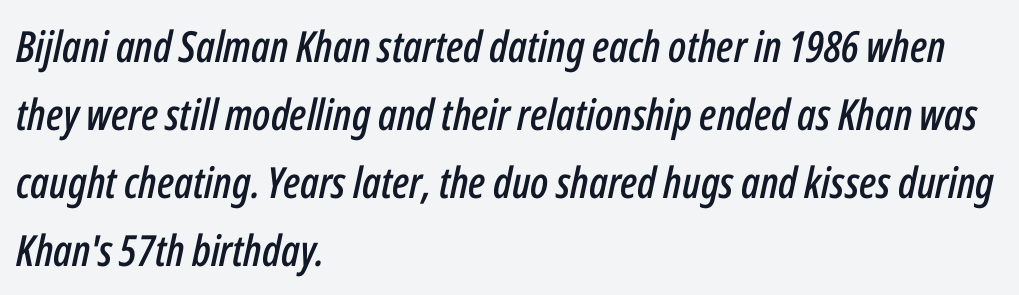
If you drew a line through each stem, it would be angled. Is this a fixed-width face? No — the glyphs have proportional, varying widths. The type is set solid horizontally, with unmodified tracking. Letters rest on an invisible, unmarked baseline. The typesetter chose a ragged-right arrangement here.
